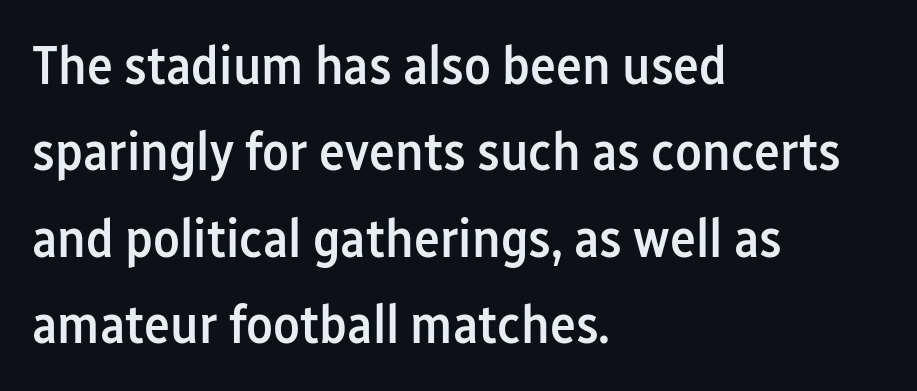
Each letter keeps its own natural width here, so spacing adapts to shape. The rendering anchors every line to the left-hand side. Each row of text sits above clean, open space. This is the in-between weight designers call semibold or demi.
